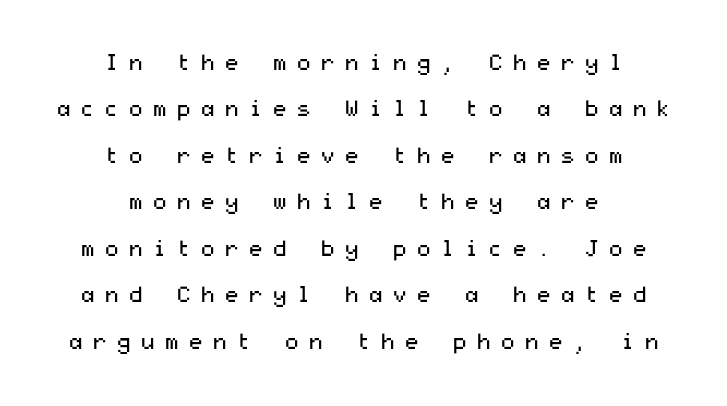
The image shows 22 px text type, upright; set centered, loose line spacing (2.11x), unusually wide letter spacing (+0.39 em), not underlined.
